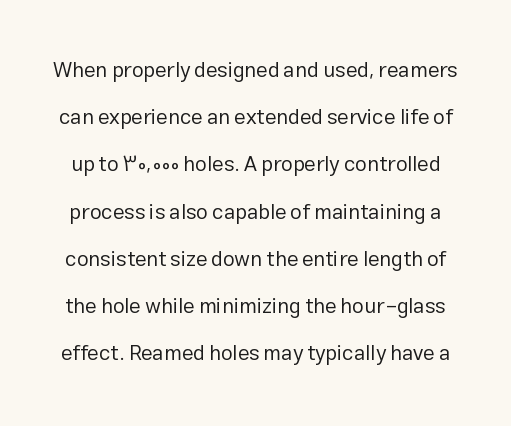
Heaviness? Minimal to ordinary, like unemphasized prose. The designer dialed line spacing up above the default. Here the glyphs are tracked normally, forming tight word shapes. Has an underline been added? It has not.
